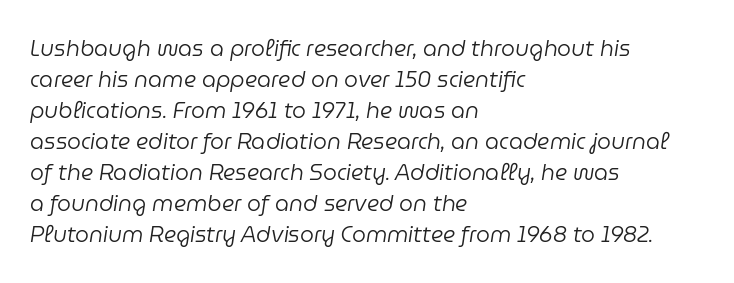
The image shows 22 px text type, italic (leaning right); set left-aligned, normal line spacing (1.41x), normal letter spacing, not underlined.
